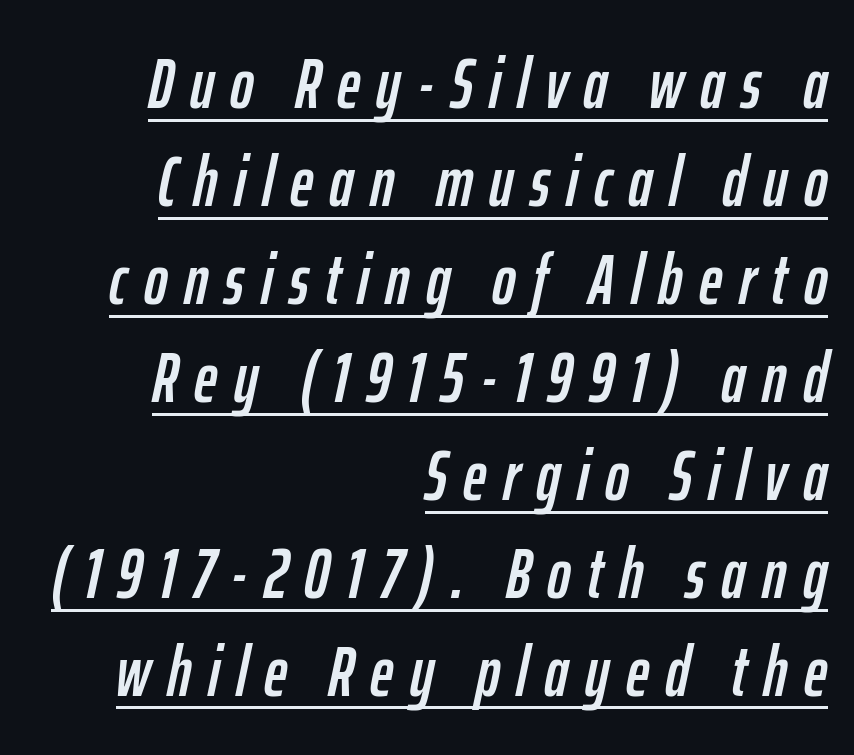
The image shows 71 px condensed type, italic (leaning right); set right-aligned, normal line spacing (1.38x), unusually wide letter spacing (+0.23 em), underlined; low stroke contrast and a medium x-height.
